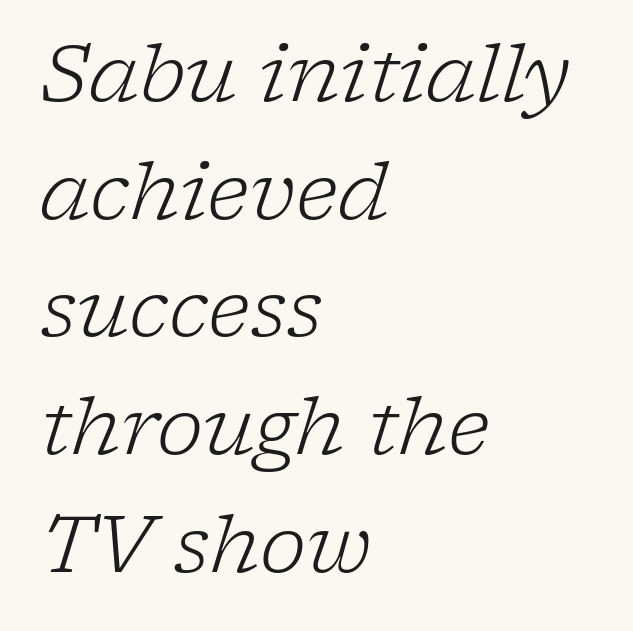
{"serif": "yes", "italic": "yes", "lean": "right", "slant_degrees": 17, "bold": "no", "weight": "light", "width": "normal", "stroke_contrast": "low", "x_height": "medium", "monospaced": "no", "underline": "no", "align": "left", "line_spacing": "normal", "line_spacing_ratio": 1.49, "letter_spacing": "normal", "letter_spacing_em": 0.0, "glyph_px": 79}
